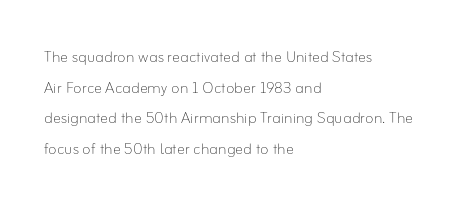
The image shows 20 px text type, upright; set left-aligned, normal line spacing (1.53x), normal letter spacing, not underlined.
